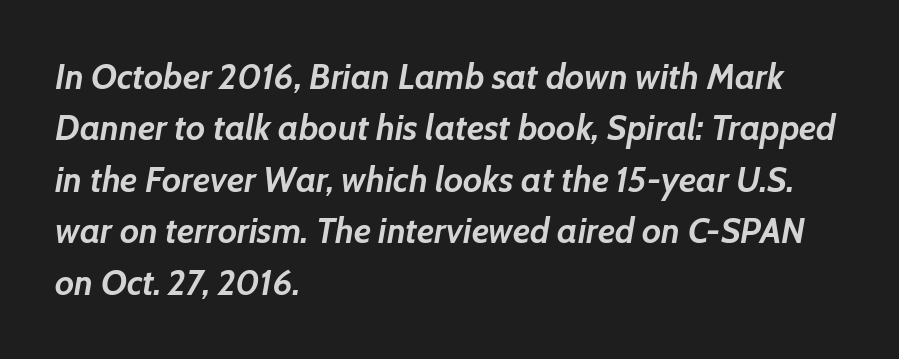
The image shows 35 px semibold type, italic (leaning right); set left-aligned, normal line spacing (1.47x), normal letter spacing, not underlined; low stroke contrast and a medium x-height.
